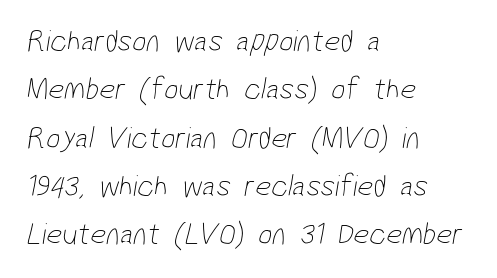
{"serif": "no", "bold": "no", "weight": "thin", "width": "condensed", "stroke_contrast": "low", "x_height": "medium", "monospaced": "no", "underline": "no", "align": "left", "line_spacing": "normal", "line_spacing_ratio": 1.56, "letter_spacing": "normal", "letter_spacing_em": 0.0, "glyph_px": 31}
